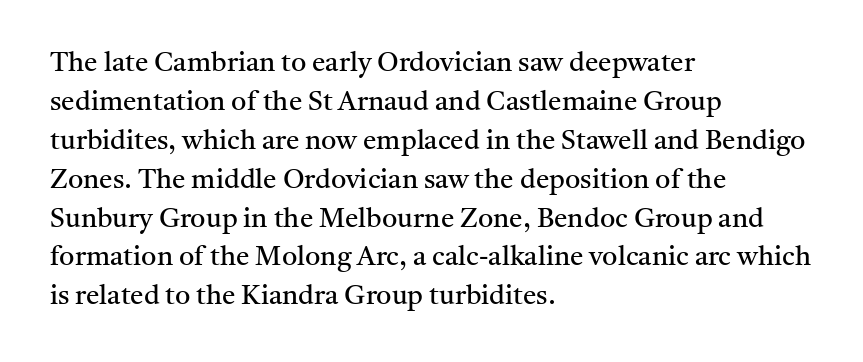
Nothing heavy about these letters — not bold at all. The block of text has a typical density, with ordinary space between rows. Posture: straight, roman, zero tilt. Quick note: underline off. The letterforms sit shoulder to shoulder at normal distance.
